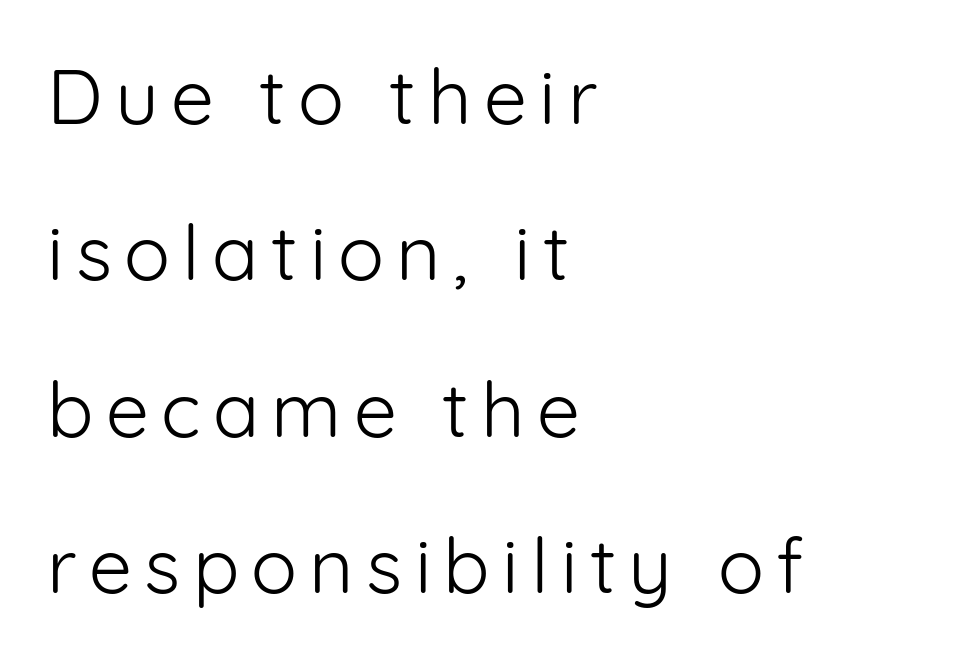
{"serif": "no", "italic": "no", "bold": "no", "weight": "light", "width": "normal", "stroke_contrast": "low", "x_height": "medium", "monospaced": "no", "underline": "no", "align": "left", "line_spacing": "loose", "line_spacing_ratio": 2.03, "glyph_px": 77}
